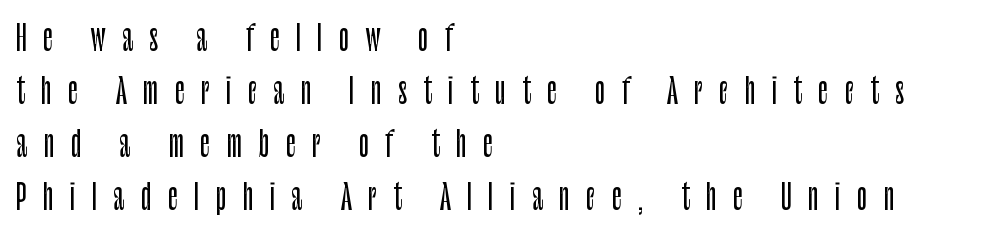
{"serif": "no", "italic": "no", "width": "condensed", "stroke_contrast": "low", "x_height": "large", "monospaced": "no", "underline": "no", "align": "left", "line_spacing": "normal", "line_spacing_ratio": 1.56, "letter_spacing": "wide", "letter_spacing_em": 0.48, "glyph_px": 34}
